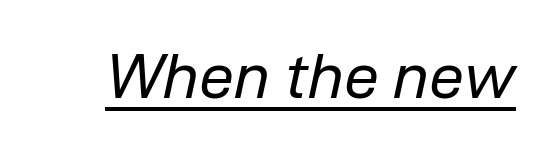
{"italic": "yes", "lean": "right", "slant_degrees": 12, "bold": "no", "weight": "regular", "width": "normal", "stroke_contrast": "low", "x_height": "medium", "monospaced": "no", "underline": "yes", "letter_spacing": "normal", "letter_spacing_em": 0.0, "glyph_px": 63}
